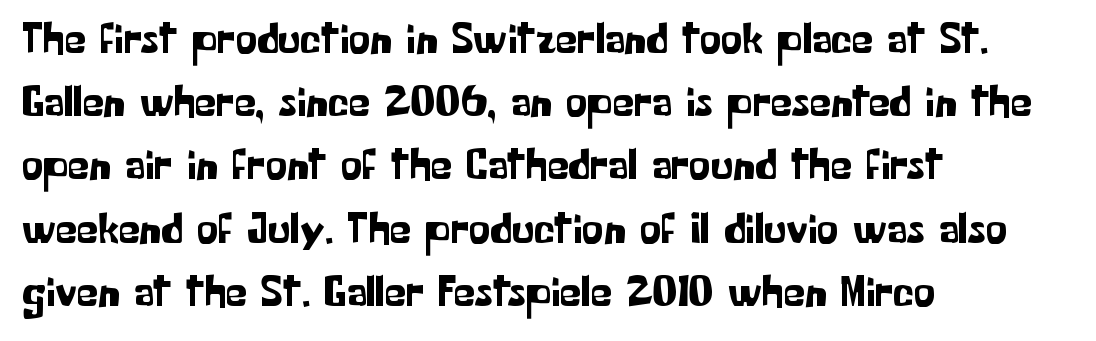
Q: Is the text italic (slanted)? A: No, it is upright.
Q: Is the typeface a serif or a sans-serif typeface? A: Sans-serif.
Q: Is the text underlined? A: No.
Q: How is the paragraph aligned? A: Left-aligned.
Q: Is the spacing between letters normal or unusually wide? A: Normal.
Q: Is the spacing between lines tight, normal or loose? A: Normal.
Q: Width (condensed, normal, or wide)? A: Normal.
Q: Stroke contrast? A: Low.
Q: x-height? A: Medium.
Q: Monospaced? A: No.
